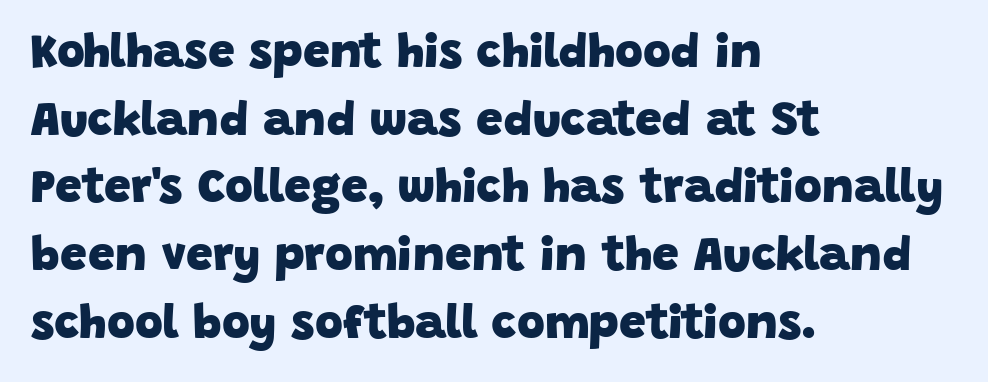
The space between consecutive lines is moderate. The rendering uses a bold face; every stroke is thick and dark. Does extra space separate the letters? No, they use regular spacing. The text was rendered using a sans face with plain stroke endings. Notice how the passage keeps a crisp vertical edge on the left only.
